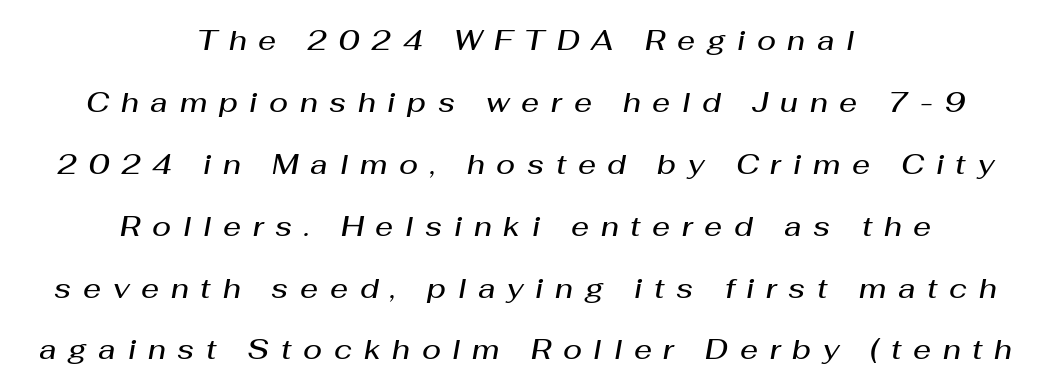
{"italic": "yes", "lean": "right", "slant_degrees": 10, "bold": "semi", "weight": "semibold", "width": "normal", "stroke_contrast": "medium", "x_height": "medium", "monospaced": "no", "underline": "no", "align": "center", "line_spacing": "loose", "line_spacing_ratio": 2.21, "letter_spacing": "wide", "letter_spacing_em": 0.42, "glyph_px": 28}
